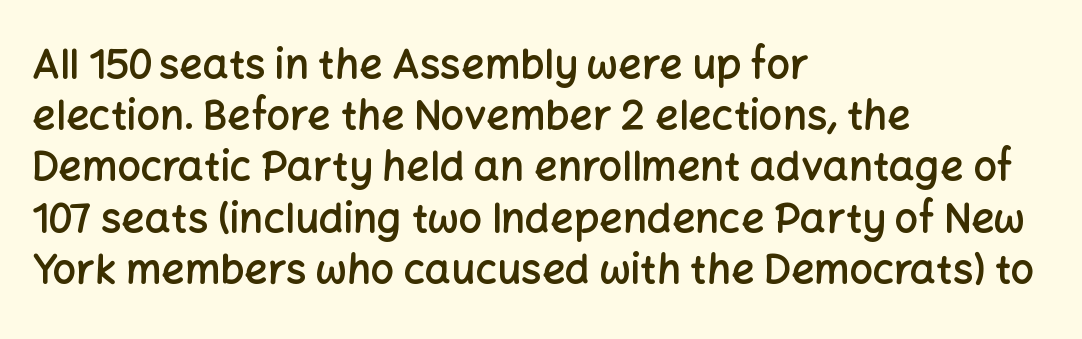
{"serif": "no", "italic": "no", "bold": "semi", "weight": "semibold", "width": "normal", "stroke_contrast": "low", "x_height": "medium", "monospaced": "no", "underline": "no", "align": "left", "line_spacing": "normal", "line_spacing_ratio": 1.25, "letter_spacing": "normal", "letter_spacing_em": 0.0, "glyph_px": 41}
